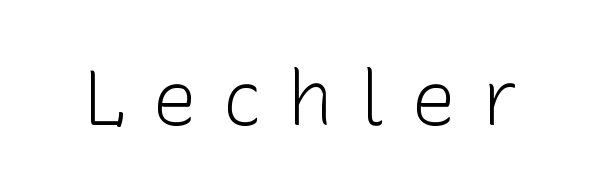
{"serif": "no", "italic": "no", "bold": "no", "weight": "light", "width": "normal", "stroke_contrast": "low", "x_height": "medium", "monospaced": "no", "underline": "no", "letter_spacing": "wide", "letter_spacing_em": 0.33, "glyph_px": 77}
